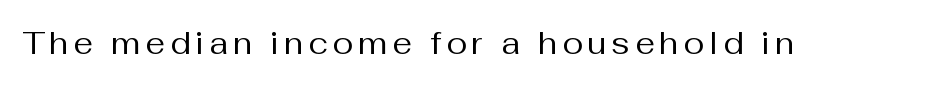
Q: Is the text bold? A: No.
Q: Is the text italic (slanted)? A: No, it is upright.
Q: Is the typeface a serif or a sans-serif typeface? A: Sans-serif.
Q: Is the text underlined? A: No.
Q: Width (condensed, normal, or wide)? A: Normal.
Q: Stroke contrast? A: Medium.
Q: x-height? A: Medium.
Q: Monospaced? A: No.
